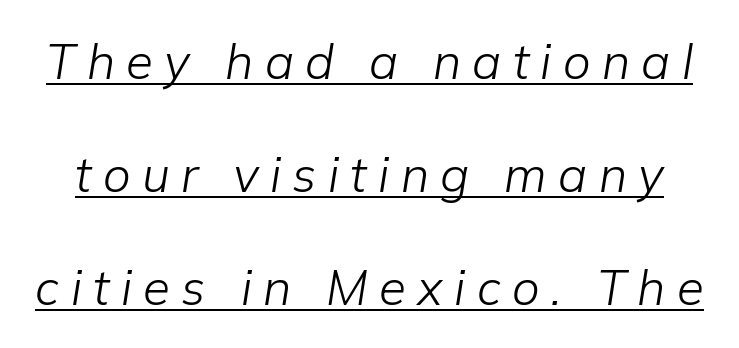
{"italic": "yes", "lean": "right", "slant_degrees": 9, "bold": "no", "weight": "light", "width": "normal", "stroke_contrast": "low", "x_height": "medium", "monospaced": "no", "underline": "yes", "line_spacing": "loose", "line_spacing_ratio": 2.31, "letter_spacing": "wide", "letter_spacing_em": 0.23, "glyph_px": 49}
